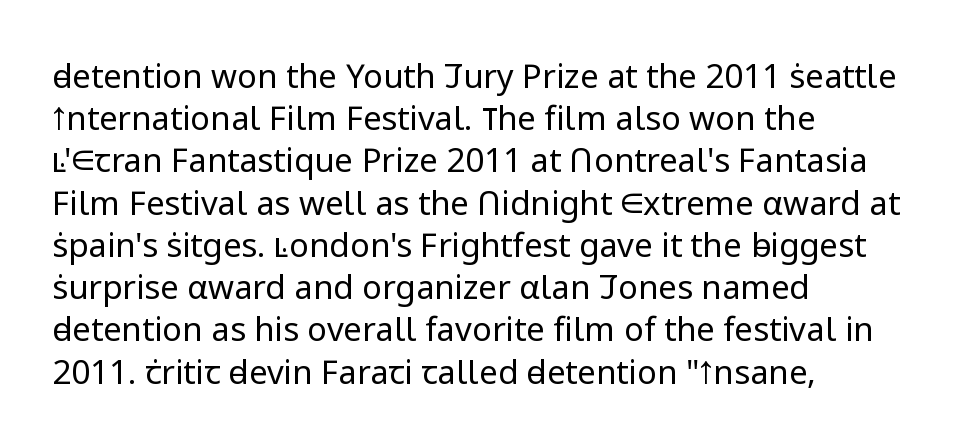
{"serif": "no", "italic": "no", "bold": "no", "weight": "regular", "width": "normal", "stroke_contrast": "low", "x_height": "medium", "monospaced": "no", "underline": "no", "align": "left", "line_spacing": "normal", "line_spacing_ratio": 1.28, "letter_spacing": "normal", "letter_spacing_em": 0.0, "glyph_px": 33}
